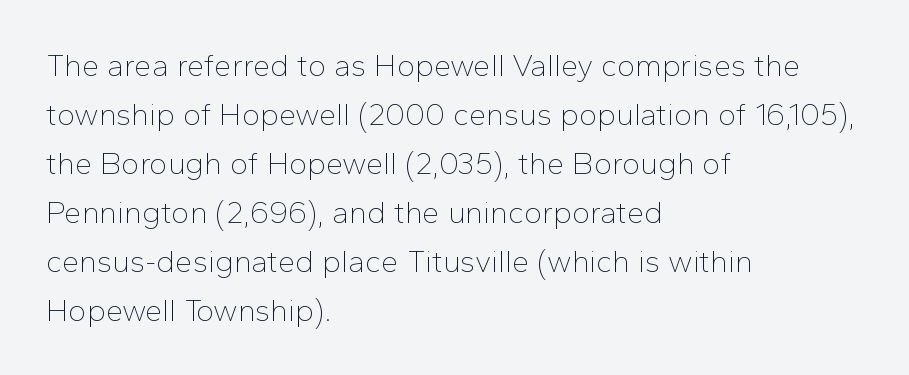
Q: Is the text bold? A: No.
Q: Is the text italic (slanted)? A: No, it is upright.
Q: Is the typeface a serif or a sans-serif typeface? A: Sans-serif.
Q: Is the text underlined? A: No.
Q: How is the paragraph aligned? A: Left-aligned.
Q: Is the spacing between letters normal or unusually wide? A: Normal.
Q: Is the spacing between lines tight, normal or loose? A: Normal.
Q: Width (condensed, normal, or wide)? A: Normal.
Q: Stroke contrast? A: Low.
Q: x-height? A: Medium.
Q: Monospaced? A: No.
